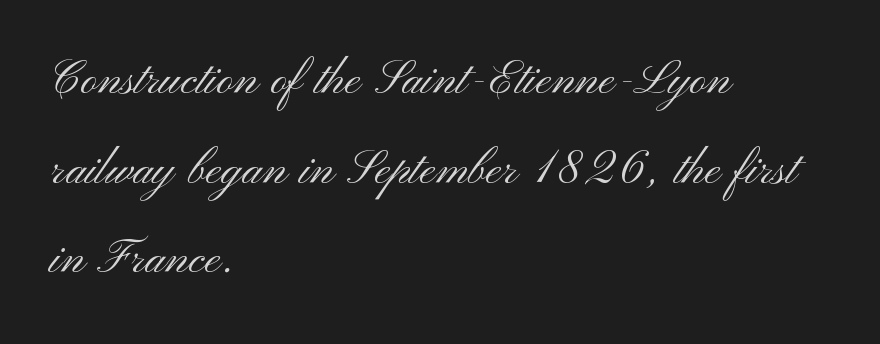
{"serif": "no", "bold": "no", "weight": "light", "width": "wide", "stroke_contrast": "medium", "x_height": "small", "monospaced": "no", "underline": "no", "align": "left", "line_spacing": "normal", "line_spacing_ratio": 1.52, "letter_spacing": "normal", "letter_spacing_em": 0.0, "glyph_px": 59}
